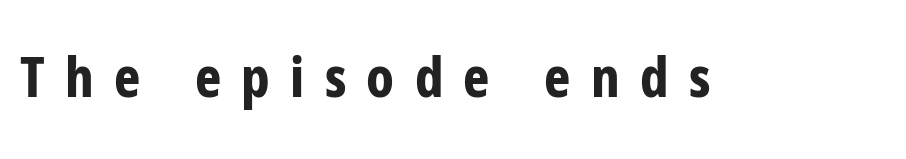
The image shows 56 px bold, condensed sans-serif type, upright; set unusually wide letter spacing (+0.36 em), not underlined; low stroke contrast and a medium x-height.
